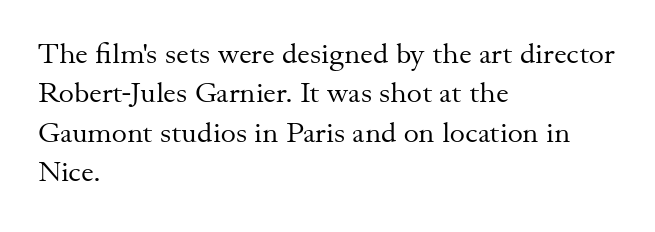
Q: Is the text bold? A: No.
Q: Is the text italic (slanted)? A: No, it is upright.
Q: Is the typeface a serif or a sans-serif typeface? A: Serif.
Q: Is the text underlined? A: No.
Q: How is the paragraph aligned? A: Left-aligned.
Q: Is the spacing between letters normal or unusually wide? A: Normal.
Q: Is the spacing between lines tight, normal or loose? A: Normal.
Q: Width (condensed, normal, or wide)? A: Normal.
Q: Stroke contrast? A: Medium.
Q: x-height? A: Small.
Q: Monospaced? A: No.
